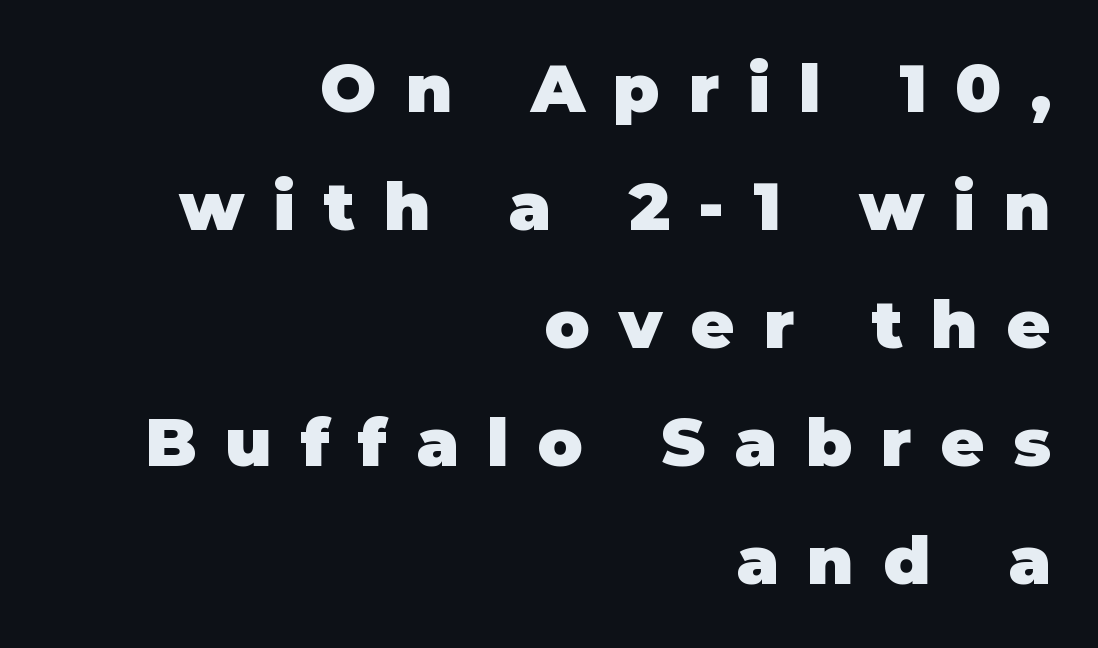
{"serif": "no", "italic": "no", "bold": "yes", "weight": "heavy", "width": "normal", "stroke_contrast": "low", "x_height": "large", "monospaced": "no", "underline": "no", "align": "right", "line_spacing_ratio": 1.76, "letter_spacing": "wide", "letter_spacing_em": 0.43, "glyph_px": 67}
